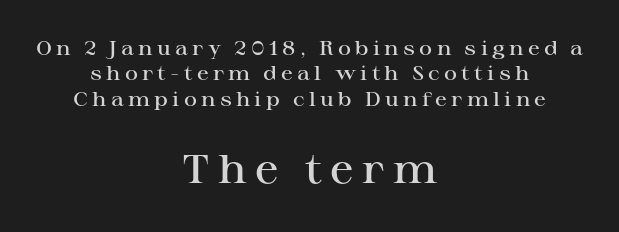
The image shows 40 px semibold, wide serif type, upright; set centered, normal line spacing (1.27x), unusually wide letter spacing (+0.21 em), not underlined; the second (bottom) block is 2.0x larger; high stroke contrast and a medium x-height.
